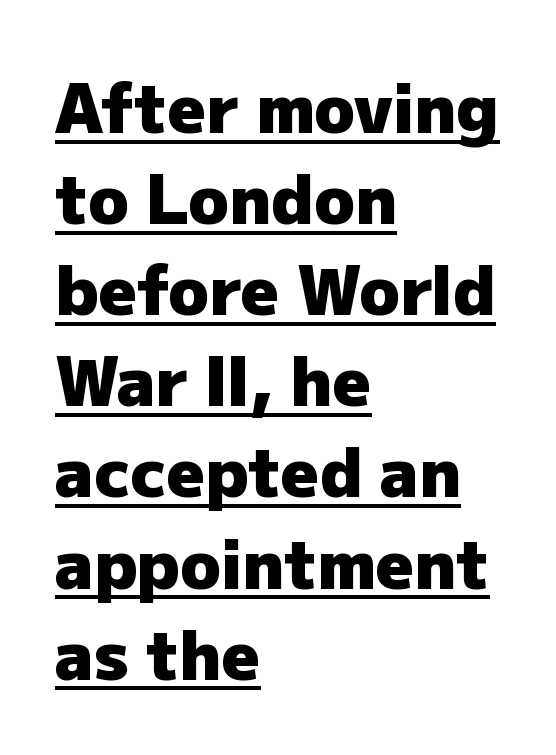
{"serif": "no", "italic": "no", "bold": "yes", "weight": "heavy", "width": "normal", "stroke_contrast": "low", "x_height": "medium", "monospaced": "no", "underline": "yes", "align": "left", "line_spacing": "normal", "line_spacing_ratio": 1.36, "letter_spacing": "normal", "letter_spacing_em": 0.0, "glyph_px": 67}
